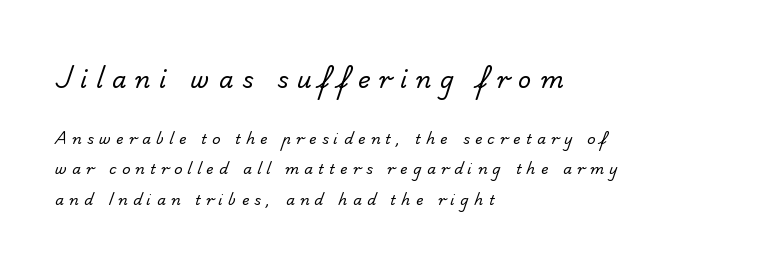
Q: Is the text bold? A: No.
Q: Is the text underlined? A: No.
Q: How is the paragraph aligned? A: Left-aligned.
Q: Is the spacing between letters normal or unusually wide? A: Unusually wide.
Q: Is the spacing between lines tight, normal or loose? A: Loose.
Q: Which block of text is set in a larger size, the first (top) or the second (bottom)? A: The first (top) one.
